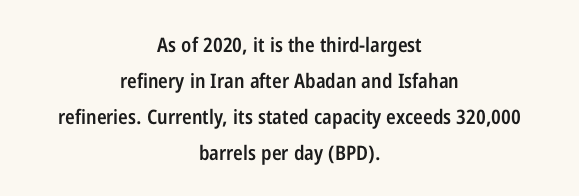
{"italic": "no", "bold": "semi", "underline": "no", "align": "center", "line_spacing_ratio": 1.8, "letter_spacing": "normal", "letter_spacing_em": 0.0, "glyph_px": 20}
